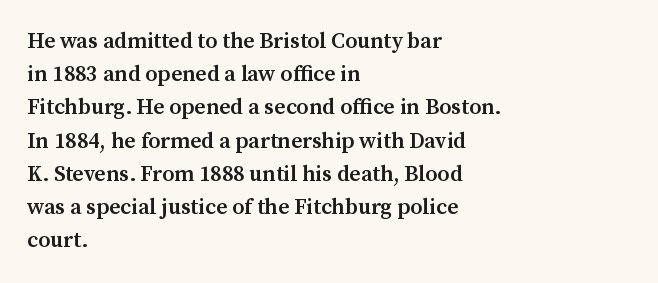
Q: Is the text bold? A: Semi-bold.
Q: Is the text italic (slanted)? A: No, it is upright.
Q: Is the text underlined? A: No.
Q: How is the paragraph aligned? A: Left-aligned.
Q: Is the spacing between letters normal or unusually wide? A: Normal.
Q: Is the spacing between lines tight, normal or loose? A: Normal.
